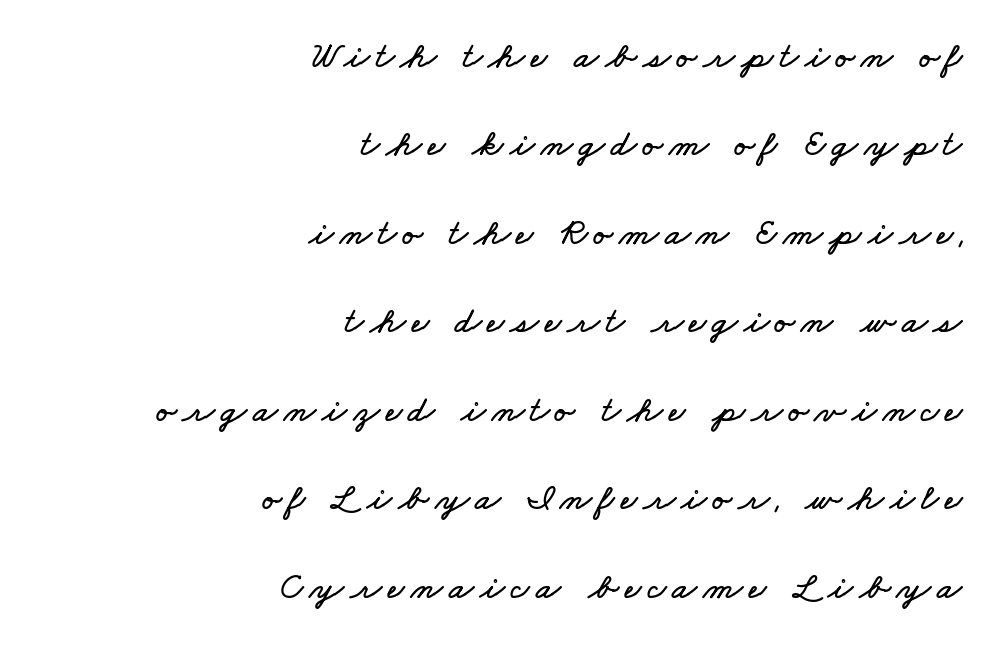
{"width": "wide", "stroke_contrast": "low", "x_height": "small", "monospaced": "no", "underline": "no", "align": "right", "line_spacing": "loose", "line_spacing_ratio": 2.39, "glyph_px": 37}
